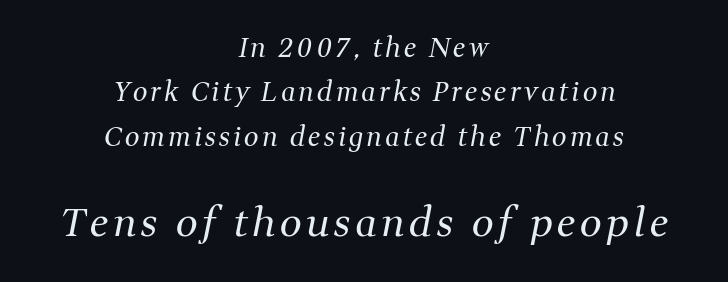
{"serif": "yes", "italic": "yes", "lean": "right", "slant_degrees": 11, "bold": "no", "weight": "regular", "width": "normal", "stroke_contrast": "medium", "x_height": "medium", "monospaced": "no", "underline": "no", "align": "center", "line_spacing_ratio": 1.71, "larger_block": "second", "size_ratio": 1.5, "glyph_px": 39}
